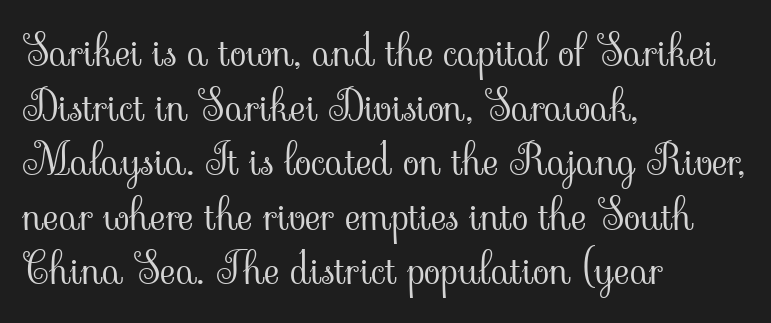
{"serif": "yes", "italic": "no", "bold": "no", "weight": "light", "width": "normal", "stroke_contrast": "low", "x_height": "small", "monospaced": "no", "underline": "no", "align": "left", "line_spacing": "normal", "line_spacing_ratio": 1.27, "letter_spacing": "normal", "letter_spacing_em": 0.0, "glyph_px": 43}
